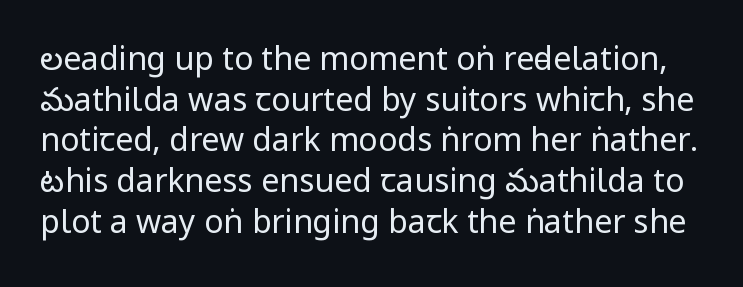
Normally led — the rows are evenly, conventionally spaced. What kind of face is this? One without serifs — a sans. The letters stand upright; this is a roman face. Only glyphs here, with clear space below each row. Does extra space separate the letters? No, they use regular spacing.
